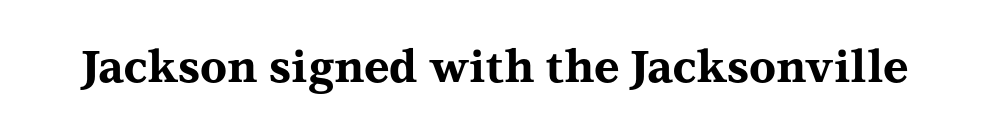
The image shows 44 px bold, wide serif type, upright; set normal letter spacing, not underlined; medium stroke contrast and a medium x-height.
